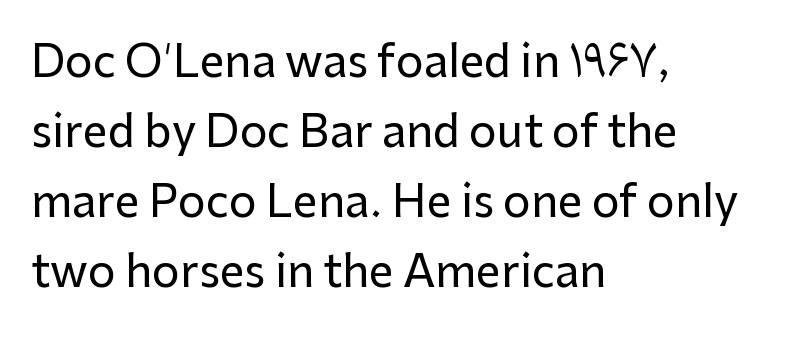
Q: Is the text italic (slanted)? A: No, it is upright.
Q: Is the typeface a serif or a sans-serif typeface? A: Sans-serif.
Q: Is the text underlined? A: No.
Q: How is the paragraph aligned? A: Left-aligned.
Q: Is the spacing between letters normal or unusually wide? A: Normal.
Q: Is the spacing between lines tight, normal or loose? A: Normal.
Q: Width (condensed, normal, or wide)? A: Normal.
Q: Stroke contrast? A: Low.
Q: x-height? A: Medium.
Q: Monospaced? A: No.
